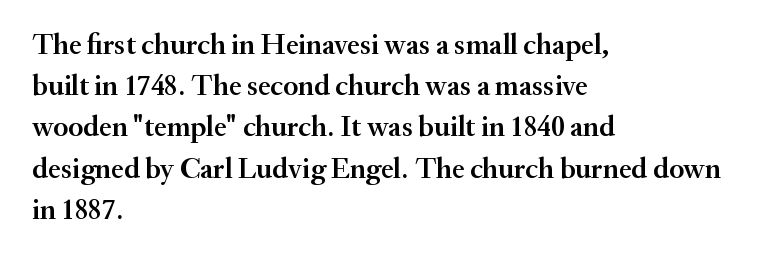
The characters display serif detailing at their extremities. Ascenders rise straight up at ninety degrees. Think of a printed novel: that variable character pitch is what you see here. The block of text has a typical density, with ordinary space between rows. All the whitespace from short lines collects on the right.
